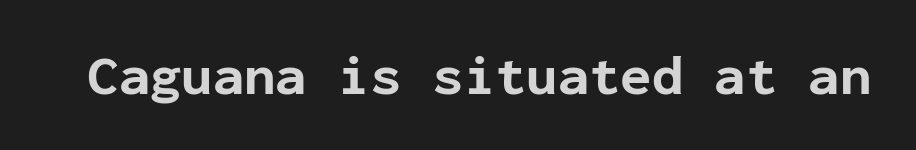
{"serif": "no", "italic": "no", "bold": "yes", "weight": "bold", "width": "normal", "stroke_contrast": "low", "x_height": "medium", "monospaced": "yes", "underline": "no", "letter_spacing": "normal", "letter_spacing_em": 0.0, "glyph_px": 57}
